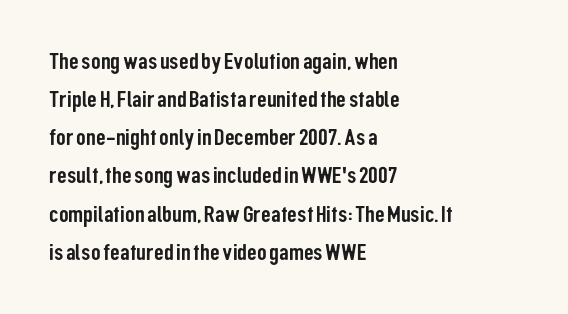
{"italic": "no", "underline": "no", "align": "left", "line_spacing": "normal", "line_spacing_ratio": 1.59, "letter_spacing": "normal", "letter_spacing_em": 0.0, "glyph_px": 24}
